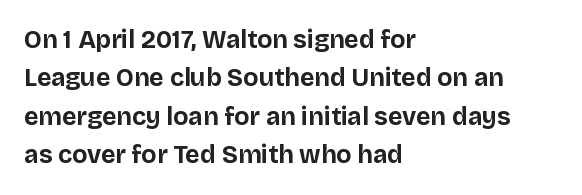
Q: Is the text bold? A: Yes.
Q: Is the text italic (slanted)? A: No, it is upright.
Q: Is the text underlined? A: No.
Q: How is the paragraph aligned? A: Left-aligned.
Q: Is the spacing between letters normal or unusually wide? A: Normal.
Q: Is the spacing between lines tight, normal or loose? A: Normal.
